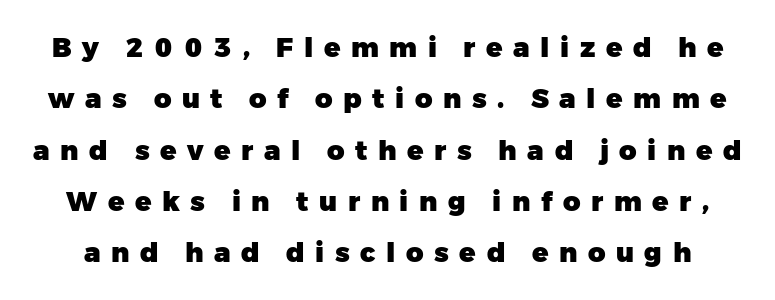
Display-style spreading of the glyphs; the letterfit is very open. The passage shown stacks its lines with a broad gap. Chunky letters — that's bold for sure. Anything drawn beneath the words? Only blank space.
